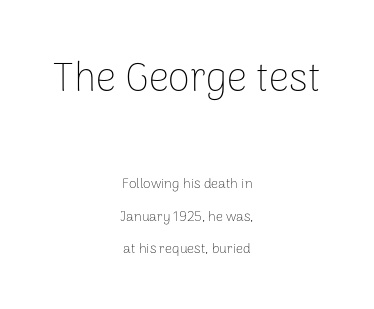
{"serif": "no", "italic": "no", "bold": "no", "weight": "thin", "width": "normal", "stroke_contrast": "low", "x_height": "medium", "monospaced": "no", "underline": "no", "align": "center", "line_spacing": "loose", "line_spacing_ratio": 2.33, "letter_spacing": "normal", "letter_spacing_em": 0.0, "larger_block": "first", "size_ratio": 2.86, "glyph_px": 40}
